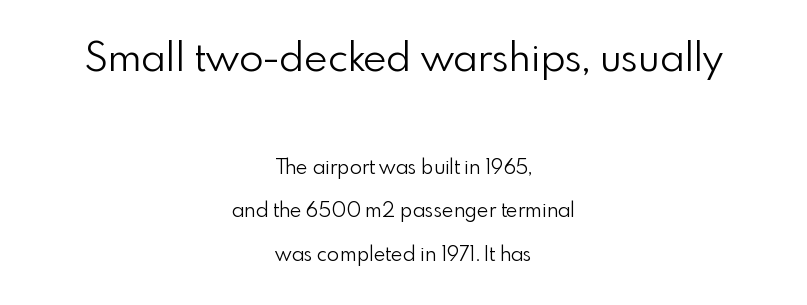
Q: Is the text bold? A: No.
Q: Is the text italic (slanted)? A: No, it is upright.
Q: Is the typeface a serif or a sans-serif typeface? A: Sans-serif.
Q: Is the text underlined? A: No.
Q: How is the paragraph aligned? A: Centered.
Q: Is the spacing between letters normal or unusually wide? A: Normal.
Q: Is the spacing between lines tight, normal or loose? A: Loose.
Q: Which block of text is set in a larger size, the first (top) or the second (bottom)? A: The first (top) one.
Q: Width (condensed, normal, or wide)? A: Normal.
Q: Stroke contrast? A: Low.
Q: x-height? A: Small.
Q: Monospaced? A: No.
